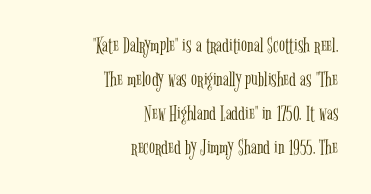
{"italic": "no", "bold": "no", "underline": "no", "align": "right", "line_spacing": "normal", "line_spacing_ratio": 1.54, "letter_spacing": "normal", "letter_spacing_em": 0.0, "glyph_px": 22}
